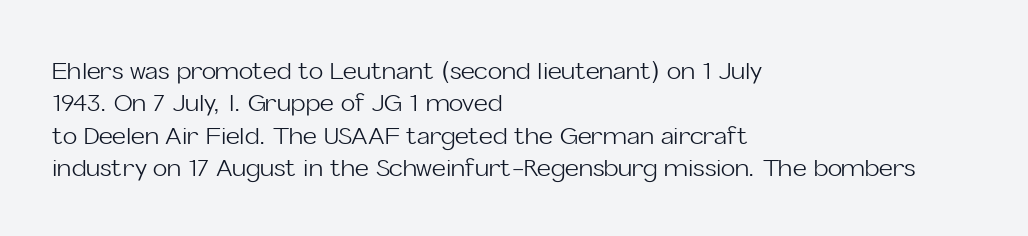
The image shows 24 px text type, upright; set left-aligned, normal line spacing (1.35x), normal letter spacing, not underlined.
